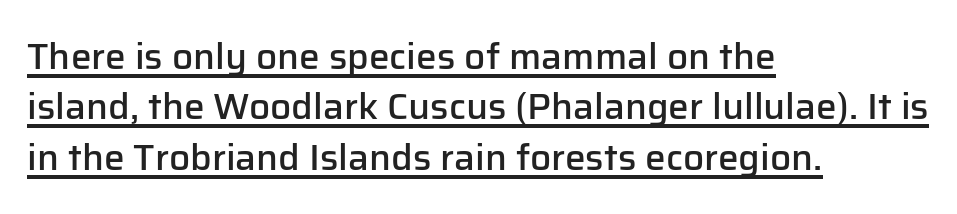
This rendering uses left alignment, leaving the right contour irregular. The lettering is marked with a stroke running underneath it. Students, observe: this is what conventionally led text looks like. Is this a fixed-width face? No — the glyphs have proportional, varying widths.
